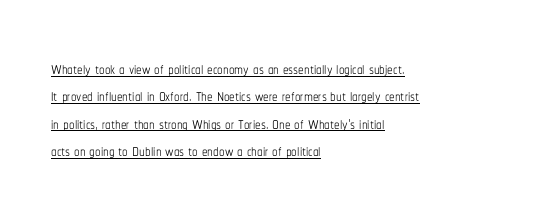
{"italic": "no", "bold": "no", "underline": "yes", "align": "left", "line_spacing_ratio": 1.24, "letter_spacing": "normal", "letter_spacing_em": 0.0, "glyph_px": 22}
